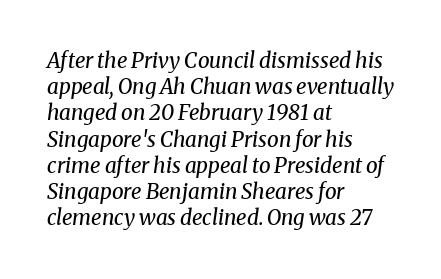
The image shows 21 px text type, italic (leaning right); set left-aligned, normal line spacing (1.25x), normal letter spacing, not underlined.
